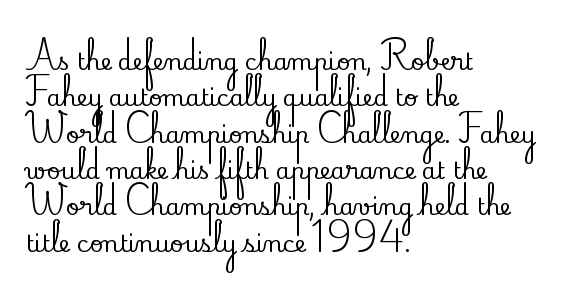
{"italic": "no", "underline": "no", "align": "left", "line_spacing": "normal", "line_spacing_ratio": 1.58, "letter_spacing": "normal", "letter_spacing_em": 0.0, "glyph_px": 23}
